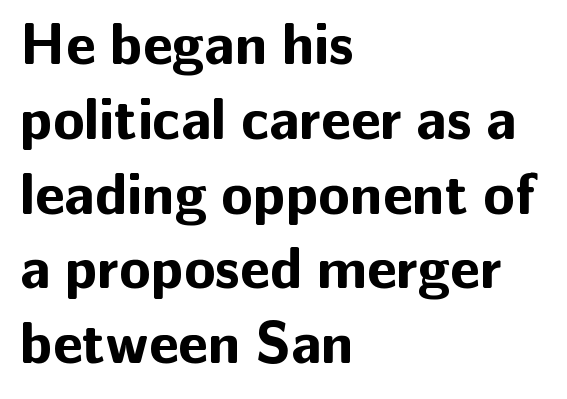
Q: Is the text bold? A: Yes.
Q: Is the text italic (slanted)? A: No, it is upright.
Q: Is the typeface a serif or a sans-serif typeface? A: Sans-serif.
Q: Is the text underlined? A: No.
Q: How is the paragraph aligned? A: Left-aligned.
Q: Is the spacing between letters normal or unusually wide? A: Normal.
Q: Is the spacing between lines tight, normal or loose? A: Normal.
Q: Width (condensed, normal, or wide)? A: Normal.
Q: Stroke contrast? A: Low.
Q: x-height? A: Medium.
Q: Monospaced? A: No.
